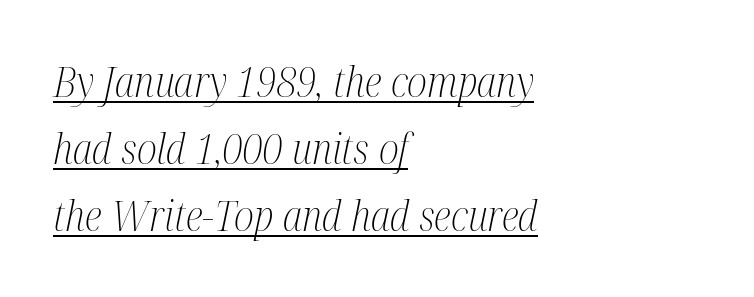
The designer went with a serif here, giving each stem small feet. Which margin do the lines hug? The left one — the right edge is uneven. The text carries the slant typical of an italic or oblique font. This rendering features underlined lettering. Look at the tracking — it's just the regular setting, nothing added. The face used here is proportionally spaced, like ordinary book or web type.
